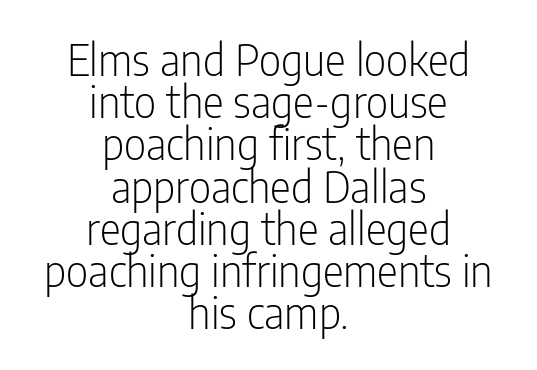
Q: Is the text bold? A: No.
Q: Is the text italic (slanted)? A: No, it is upright.
Q: Is the typeface a serif or a sans-serif typeface? A: Sans-serif.
Q: Is the text underlined? A: No.
Q: How is the paragraph aligned? A: Centered.
Q: Is the spacing between letters normal or unusually wide? A: Normal.
Q: Is the spacing between lines tight, normal or loose? A: Tight.
Q: Width (condensed, normal, or wide)? A: Condensed.
Q: Stroke contrast? A: Low.
Q: x-height? A: Medium.
Q: Monospaced? A: No.
